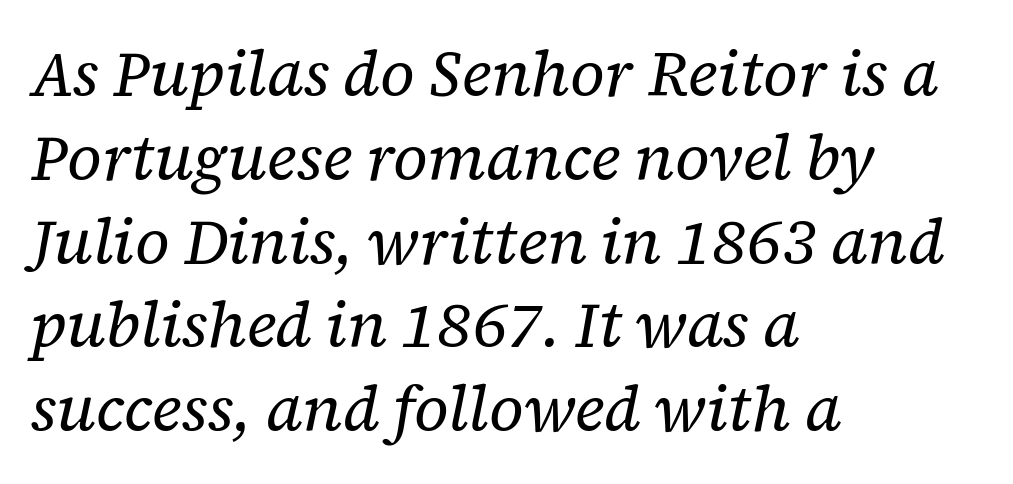
Q: Is the text bold? A: No.
Q: Is the text italic (slanted)? A: Yes, it leans right by about 12 degrees.
Q: Is the typeface a serif or a sans-serif typeface? A: Serif.
Q: Is the text underlined? A: No.
Q: How is the paragraph aligned? A: Left-aligned.
Q: Is the spacing between letters normal or unusually wide? A: Normal.
Q: Is the spacing between lines tight, normal or loose? A: Normal.
Q: Width (condensed, normal, or wide)? A: Normal.
Q: Stroke contrast? A: Low.
Q: x-height? A: Medium.
Q: Monospaced? A: No.
